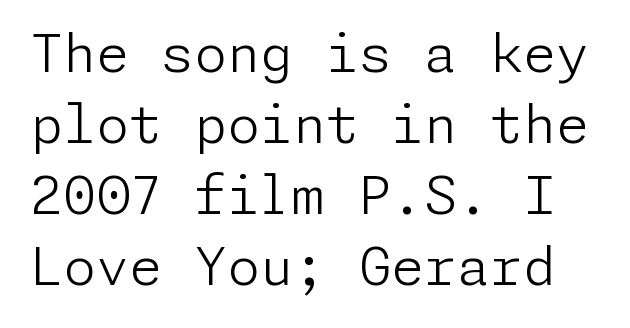
Q: Is the text bold? A: No.
Q: Is the text italic (slanted)? A: No, it is upright.
Q: Is the typeface a serif or a sans-serif typeface? A: Sans-serif.
Q: Is the text underlined? A: No.
Q: Is the spacing between letters normal or unusually wide? A: Normal.
Q: Is the spacing between lines tight, normal or loose? A: Normal.
Q: Width (condensed, normal, or wide)? A: Normal.
Q: Stroke contrast? A: Low.
Q: x-height? A: Medium.
